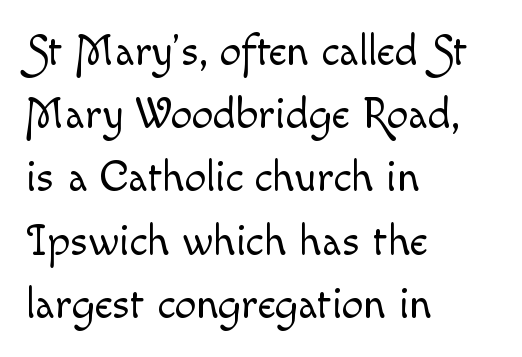
{"italic": "no", "bold": "no", "weight": "light", "width": "normal", "x_height": "small", "monospaced": "no", "underline": "no", "align": "left", "line_spacing": "normal", "line_spacing_ratio": 1.47, "letter_spacing": "normal", "letter_spacing_em": 0.0, "glyph_px": 43}
